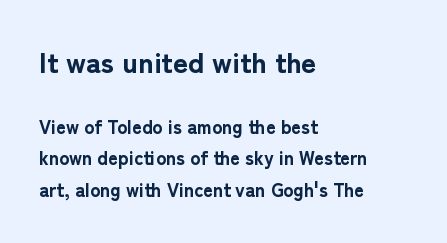
Q: Is the text bold? A: Yes.
Q: Is the text italic (slanted)? A: No, it is upright.
Q: Is the typeface a serif or a sans-serif typeface? A: Sans-serif.
Q: Is the text underlined? A: No.
Q: How is the paragraph aligned? A: Left-aligned.
Q: Is the spacing between letters normal or unusually wide? A: Normal.
Q: Is the spacing between lines tight, normal or loose? A: Normal.
Q: Which block of text is set in a larger size, the first (top) or the second (bottom)? A: The first (top) one.
Q: Width (condensed, normal, or wide)? A: Normal.
Q: Stroke contrast? A: Low.
Q: x-height? A: Medium.
Q: Monospaced? A: No.
